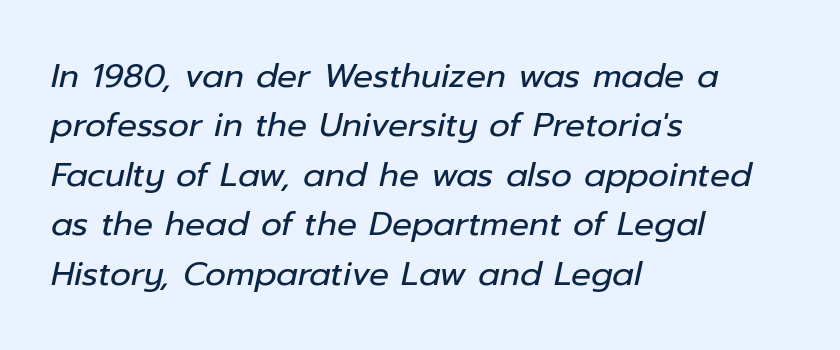
{"italic": "yes", "lean": "right", "slant_degrees": 12, "bold": "no", "weight": "regular", "width": "normal", "stroke_contrast": "low", "x_height": "medium", "monospaced": "no", "underline": "no", "align": "left", "line_spacing": "normal", "line_spacing_ratio": 1.5, "letter_spacing": "normal", "letter_spacing_em": 0.0, "glyph_px": 33}
